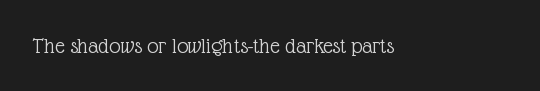
The image shows 23 px text type, upright; set normal letter spacing, not underlined.
